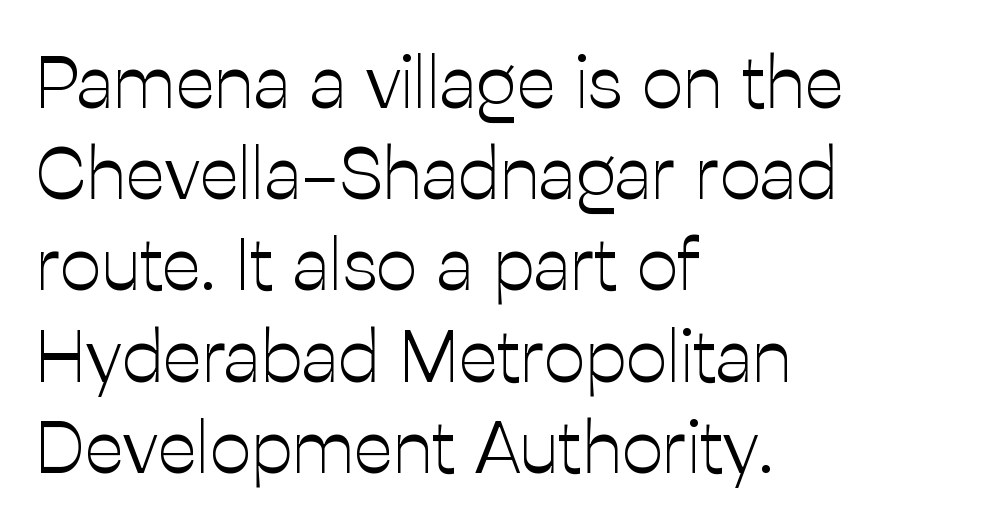
Nope, not italic — everything's standing straight. This is sans-serif lettering, the kind often seen on screens and signage. The words here are not underlined. This sample has the flowing, uneven cadence of proportional lettering.
